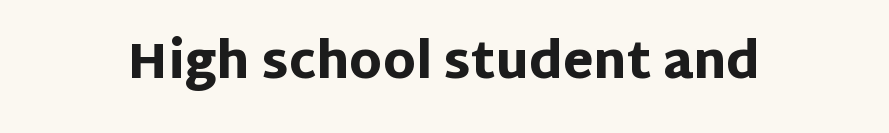
The image shows 49 px heavy sans-serif type, upright; set centered, normal letter spacing, not underlined; low stroke contrast and a large x-height.
